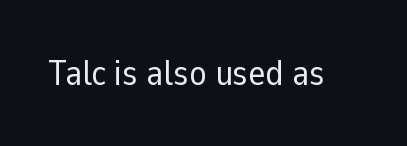
Q: Is the text bold? A: No.
Q: Is the text italic (slanted)? A: No, it is upright.
Q: Is the typeface a serif or a sans-serif typeface? A: Sans-serif.
Q: Is the text underlined? A: No.
Q: Is the spacing between letters normal or unusually wide? A: Normal.
Q: Width (condensed, normal, or wide)? A: Normal.
Q: Stroke contrast? A: Low.
Q: x-height? A: Medium.
Q: Monospaced? A: No.
